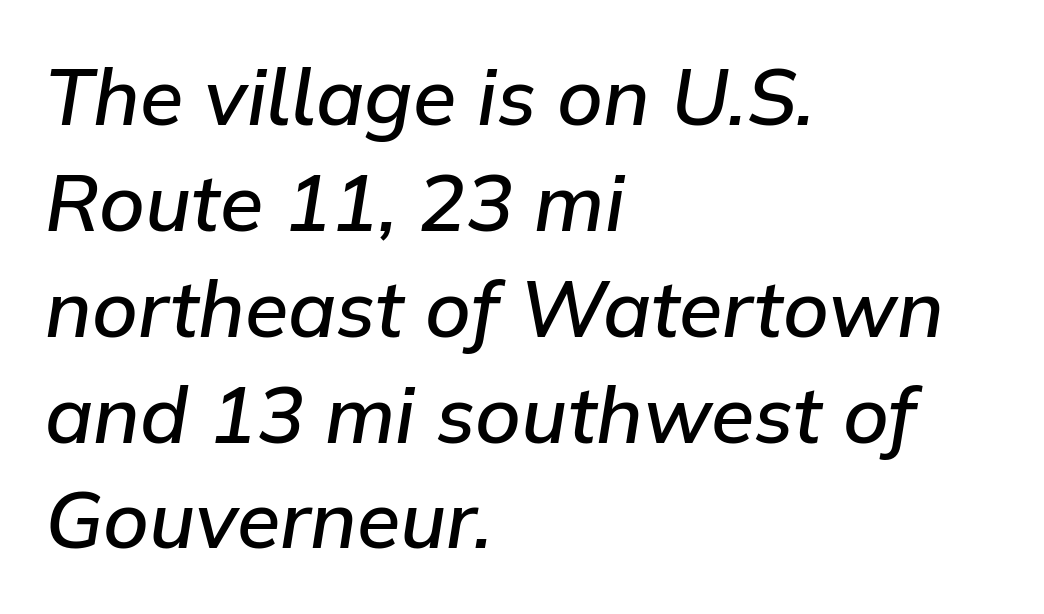
The image shows 79 px semibold type, italic (leaning right); set left-aligned, normal line spacing (1.34x), normal letter spacing, not underlined; low stroke contrast and a medium x-height.
